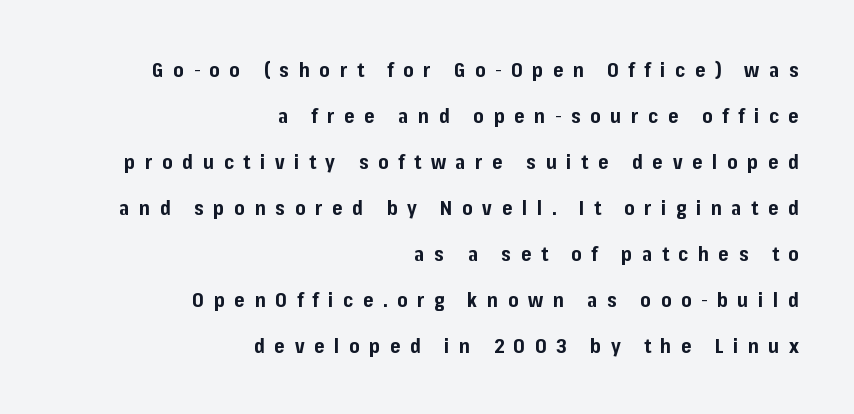
Q: Is the text bold? A: Yes.
Q: Is the text italic (slanted)? A: No, it is upright.
Q: Is the text underlined? A: No.
Q: How is the paragraph aligned? A: Right-aligned.
Q: Is the spacing between letters normal or unusually wide? A: Unusually wide.
Q: Is the spacing between lines tight, normal or loose? A: Loose.
